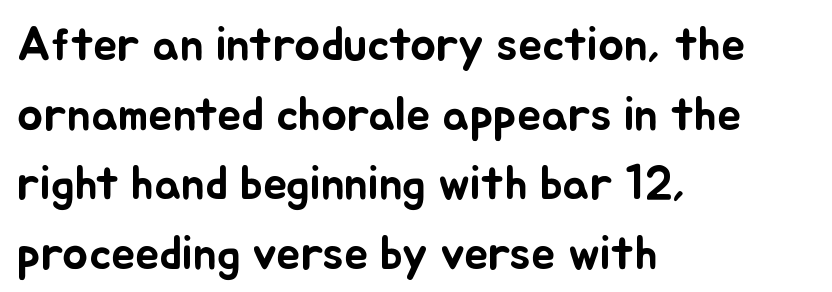
The image shows 48 px text type, upright; set left-aligned, normal line spacing (1.45x), normal letter spacing, not underlined; low stroke contrast and a small x-height.
